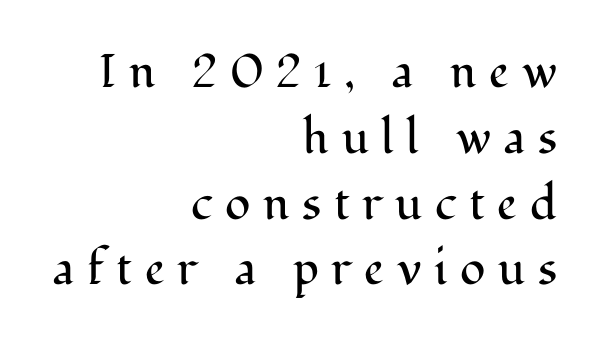
The image shows 47 px regular-weight serif type, upright; set right-aligned, normal line spacing (1.4x), unusually wide letter spacing (+0.27 em), not underlined; medium stroke contrast and a medium x-height.
